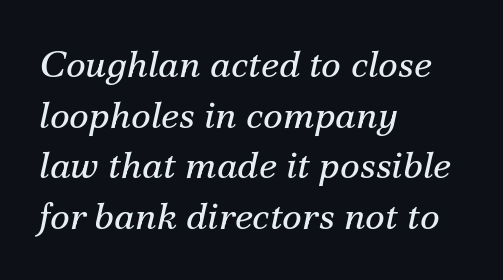
{"serif": "yes", "italic": "yes", "lean": "right", "slant_degrees": 12, "bold": "no", "weight": "regular", "width": "normal", "stroke_contrast": "medium", "x_height": "small", "monospaced": "no", "underline": "no", "align": "left", "line_spacing": "normal", "line_spacing_ratio": 1.33, "letter_spacing": "normal", "letter_spacing_em": 0.0, "glyph_px": 38}
